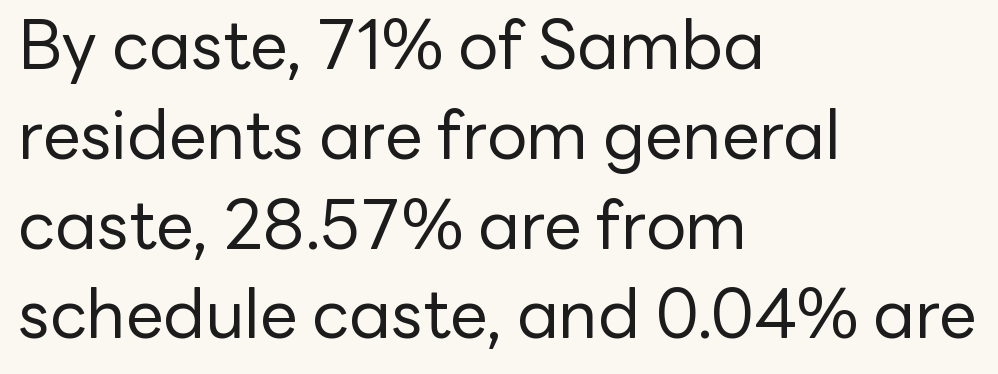
Q: Is the text bold? A: No.
Q: Is the text italic (slanted)? A: No, it is upright.
Q: Is the typeface a serif or a sans-serif typeface? A: Sans-serif.
Q: Is the text underlined? A: No.
Q: How is the paragraph aligned? A: Left-aligned.
Q: Is the spacing between letters normal or unusually wide? A: Normal.
Q: Is the spacing between lines tight, normal or loose? A: Normal.
Q: Width (condensed, normal, or wide)? A: Normal.
Q: Stroke contrast? A: Low.
Q: x-height? A: Medium.
Q: Monospaced? A: No.
